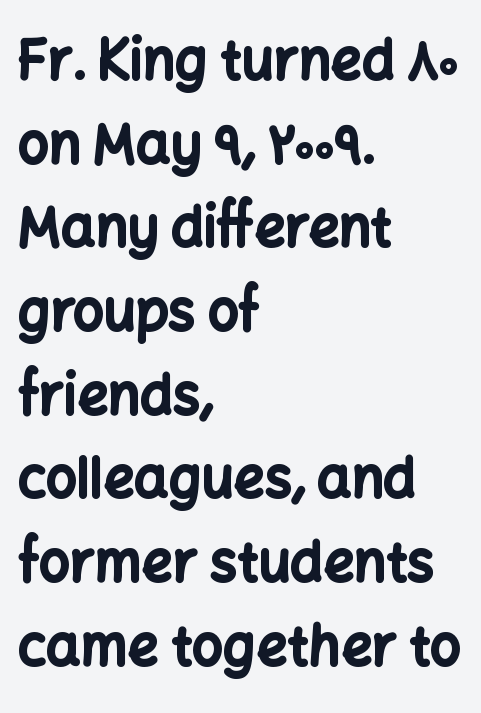
The characters display no serif detailing; their extremities are plain. A typesetter would call this proportional, since set widths differ per character. Default kerning and tracking; the words read as compact shapes. Posture: vertical. Rows of type keep a routine distance in the vertical direction. Has an underline been added? It has not.
